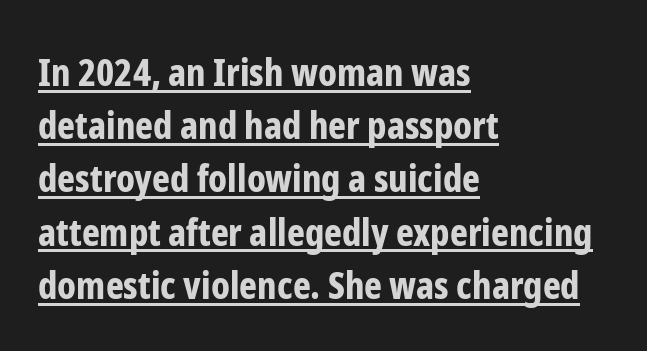
{"serif": "no", "italic": "no", "bold": "yes", "weight": "bold", "width": "condensed", "stroke_contrast": "low", "x_height": "medium", "monospaced": "no", "underline": "yes", "align": "left", "line_spacing": "normal", "line_spacing_ratio": 1.4, "letter_spacing": "normal", "letter_spacing_em": 0.0, "glyph_px": 38}
